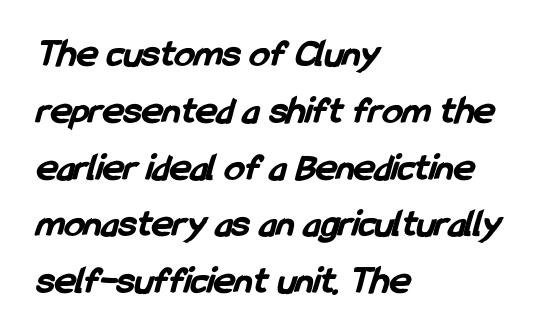
Q: Is the text bold? A: Yes.
Q: Is the typeface a serif or a sans-serif typeface? A: Sans-serif.
Q: Is the text underlined? A: No.
Q: How is the paragraph aligned? A: Left-aligned.
Q: Is the spacing between letters normal or unusually wide? A: Normal.
Q: Is the spacing between lines tight, normal or loose? A: Normal.
Q: Width (condensed, normal, or wide)? A: Condensed.
Q: Stroke contrast? A: Low.
Q: x-height? A: Medium.
Q: Monospaced? A: No.
